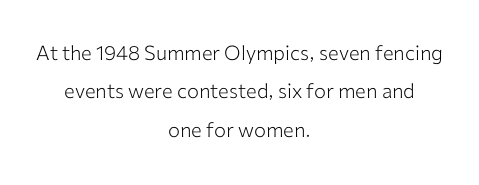
Q: Is the text bold? A: No.
Q: Is the text italic (slanted)? A: No, it is upright.
Q: Is the text underlined? A: No.
Q: How is the paragraph aligned? A: Centered.
Q: Is the spacing between letters normal or unusually wide? A: Normal.
Q: Is the spacing between lines tight, normal or loose? A: Loose.
